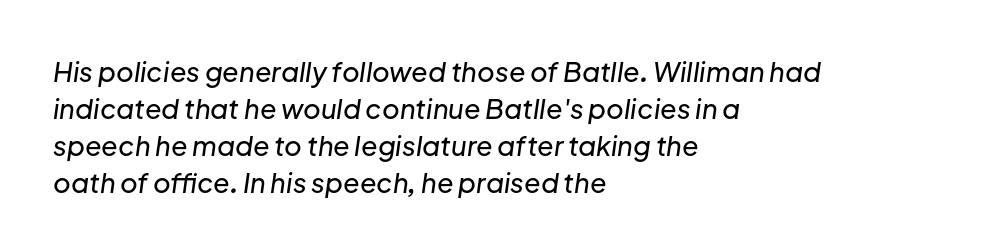
No extra tracking has been applied to these lines. Plain, unruled lines of type. Slanted lettering throughout. Normally led — the rows are evenly, conventionally spaced.
